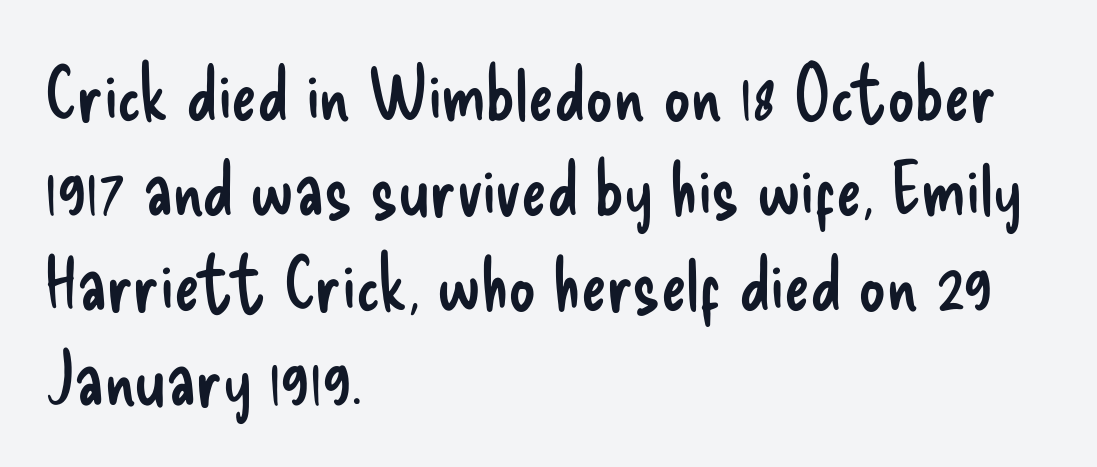
Q: Is the text bold? A: No.
Q: Is the text italic (slanted)? A: No, it is upright.
Q: Is the typeface a serif or a sans-serif typeface? A: Sans-serif.
Q: Is the text underlined? A: No.
Q: How is the paragraph aligned? A: Left-aligned.
Q: Is the spacing between letters normal or unusually wide? A: Normal.
Q: Is the spacing between lines tight, normal or loose? A: Normal.
Q: Width (condensed, normal, or wide)? A: Condensed.
Q: Stroke contrast? A: Low.
Q: x-height? A: Small.
Q: Monospaced? A: No.
